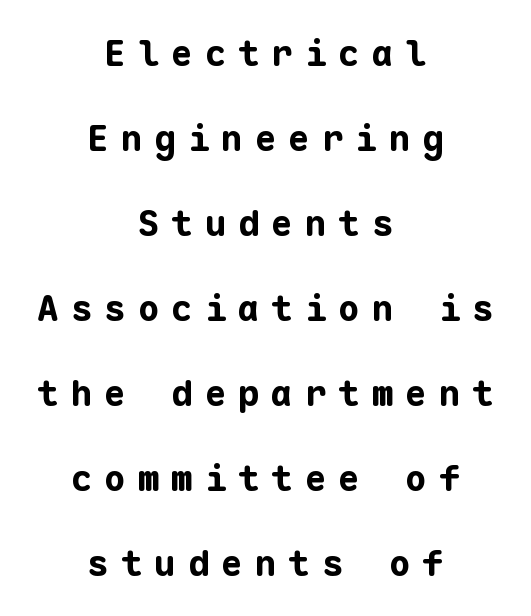
{"serif": "no", "italic": "no", "bold": "yes", "weight": "bold", "width": "normal", "stroke_contrast": "low", "x_height": "medium", "monospaced": "yes", "underline": "no", "align": "center", "line_spacing": "loose", "line_spacing_ratio": 2.36, "letter_spacing": "wide", "letter_spacing_em": 0.33, "glyph_px": 36}
